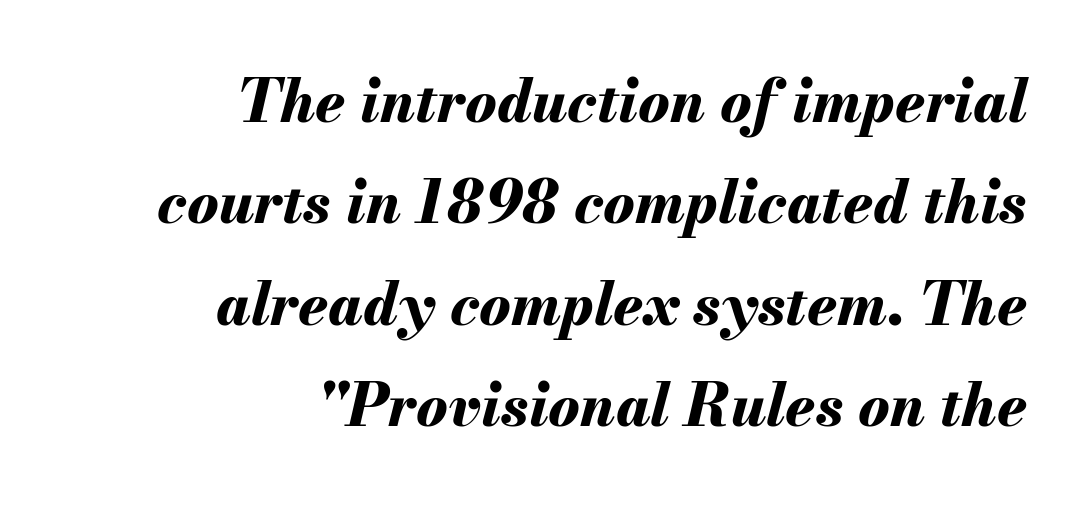
The image shows 59 px bold type, italic (leaning right); set right-aligned, line spacing 1.72x, normal letter spacing, not underlined; medium stroke contrast and a small x-height.
